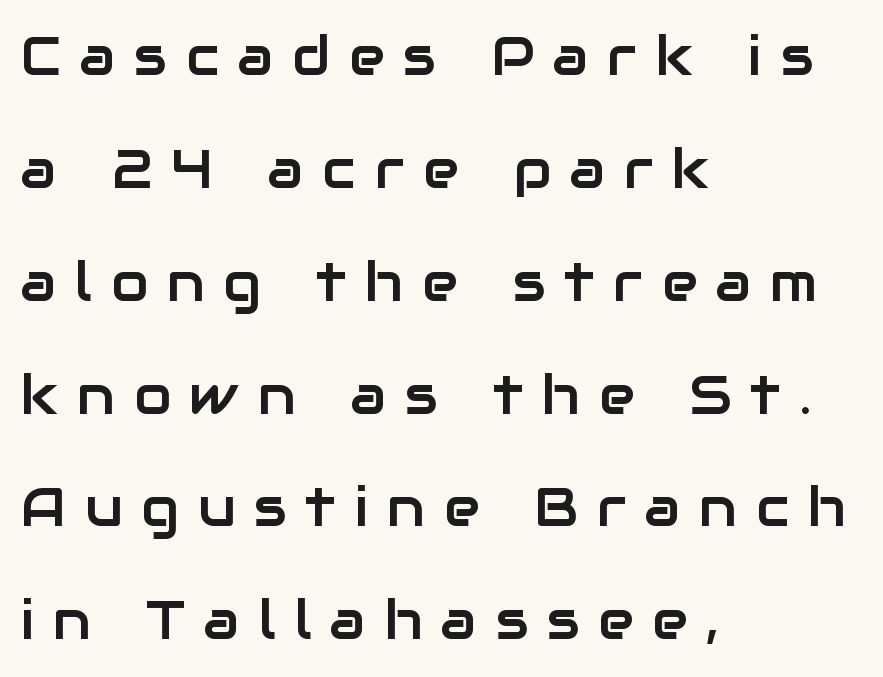
The image shows 54 px sans-serif type, upright; set left-aligned, loose line spacing (2.09x), unusually wide letter spacing (+0.35 em), not underlined; low stroke contrast and a medium x-height.
